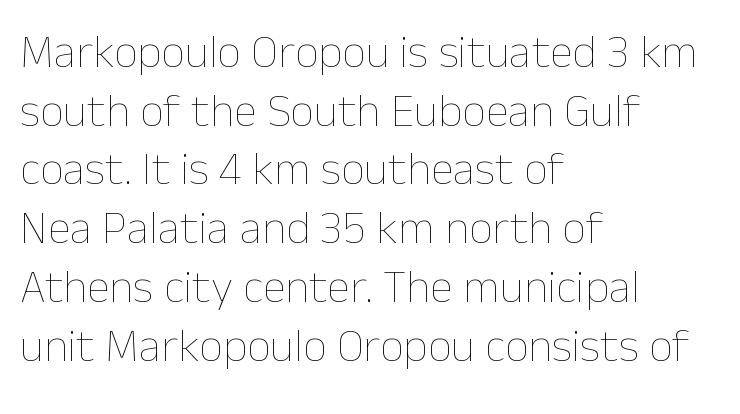
Characters follow at the spacing the type designer built in. Quick note: interline space is typical. Unlike italic type, these characters show no tilt at all. The rendering uses natural spacing where letterforms have individual widths. No heavy texture on the line: the type isn't bold. The paragraph shown leans on its left margin.
